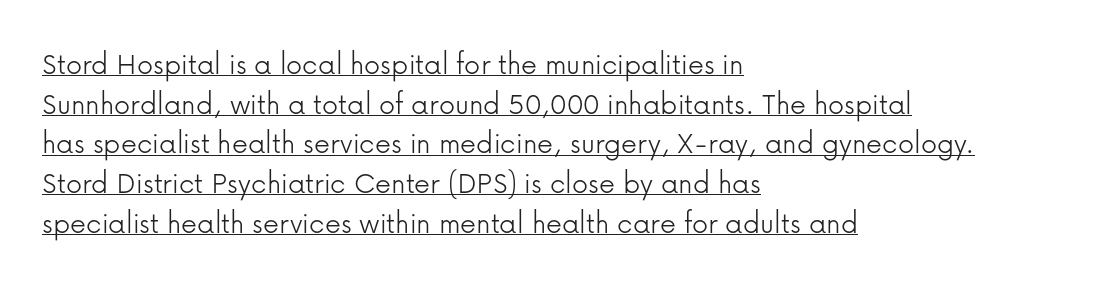
The image shows 32 px light sans-serif type, upright; set left-aligned, line spacing 1.24x, normal letter spacing, underlined; low stroke contrast and a medium x-height.
